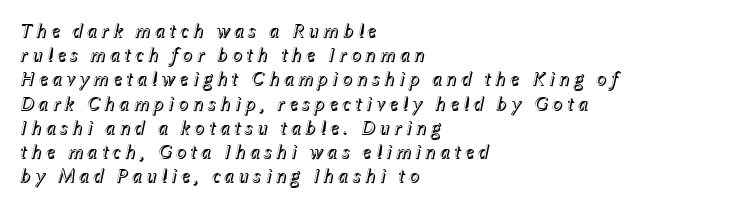
{"italic": "yes", "lean": "right", "slant_degrees": 12, "underline": "no", "align": "left", "line_spacing_ratio": 1.21, "glyph_px": 20}
